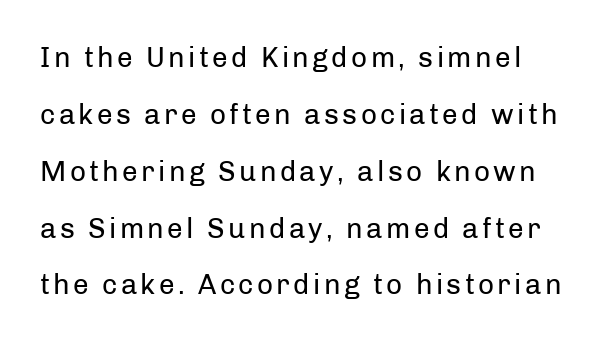
{"serif": "no", "italic": "no", "bold": "no", "weight": "regular", "width": "normal", "stroke_contrast": "low", "x_height": "medium", "monospaced": "no", "underline": "no", "line_spacing": "loose", "line_spacing_ratio": 2.03, "glyph_px": 28}
